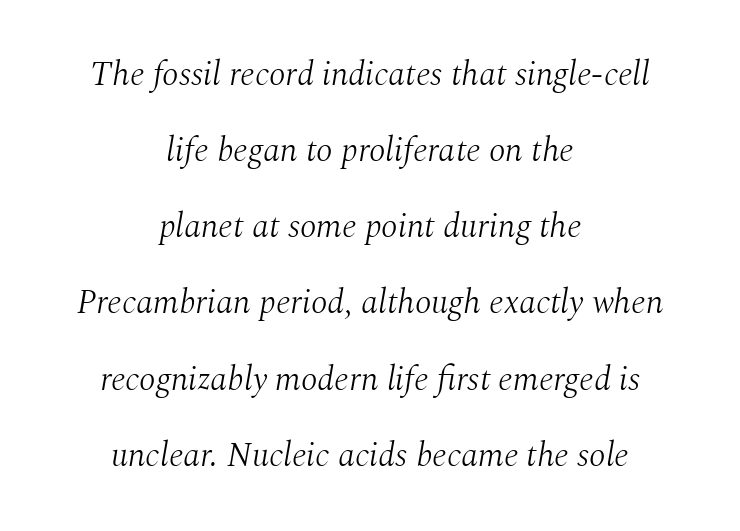
The image shows 34 px light serif type, italic (leaning right); set centered, loose line spacing (2.24x), normal letter spacing, not underlined; medium stroke contrast and a medium x-height.
